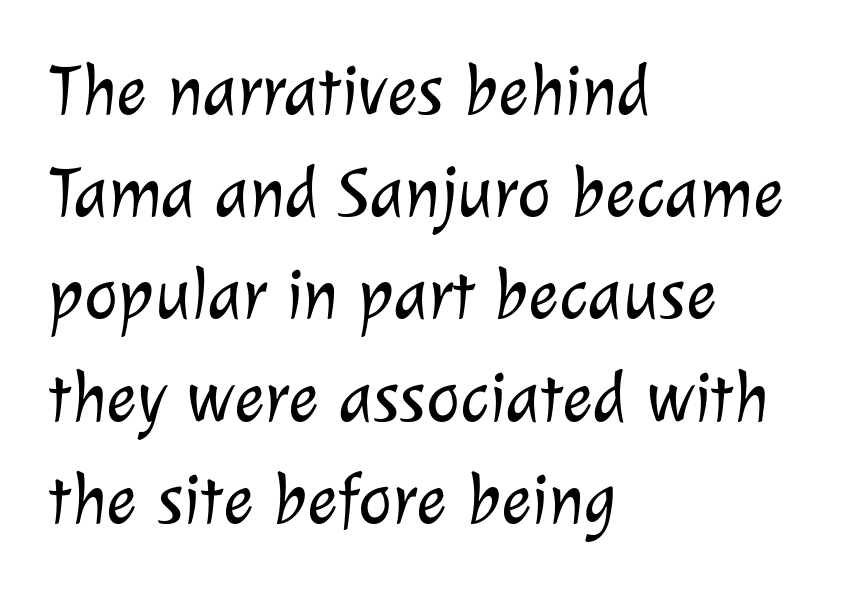
Tracking value appears to be zero — textbook default spacing. The lines sit at an ordinary, default distance from one another. The passage is arranged the way most books set body copy — flush left. A sans-serif font was chosen for this passage. No letter is thick-stroked: the sample isn't bold.
